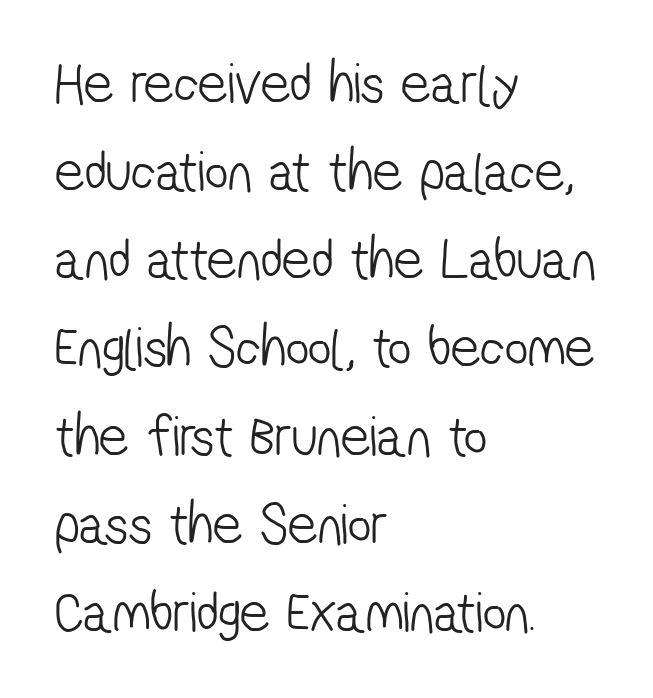
Serif or sans? Sans — the stroke terminals are bare. Beneath every word, the page is bare. Tracking here is standard; glyphs follow each other at the usual distance. This reads as an unemphasized weight, regular at the heaviest. Does the leading feel generous? No, just average.
